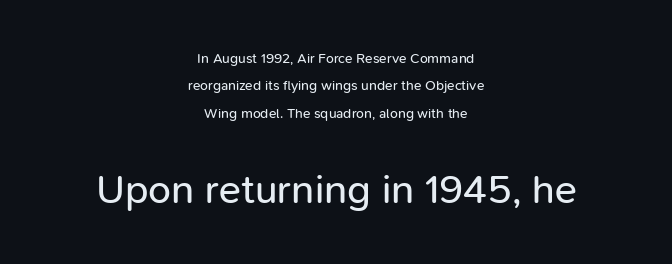
Quick note: not italic, upright. The font is comparable to plain body text, perhaps lighter. Bigger letters appear in the bottom chunk; the top chunk is reduced. Character widths vary here, with narrow letters taking less room than wide ones.
